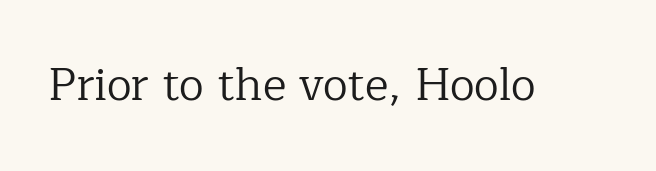
The rendering shows small feet on the letterforms — a serif design. You could not count columns in this text — the font is proportionally spaced. Underline: absent. This reads as an unemphasized weight, regular at the heaviest.
